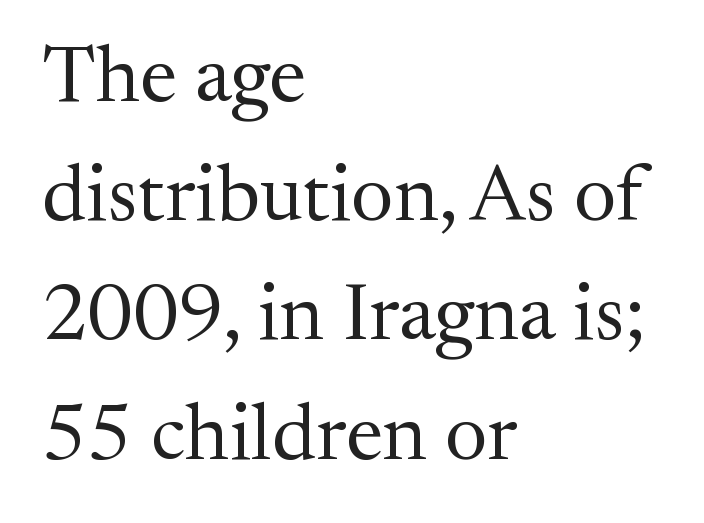
A serif font was chosen for this passage. Character widths vary here, with narrow letters taking less room than wide ones. These lines keep a tight, regular rhythm from letter to letter. This rendering uses left alignment, leaving the right contour irregular. Stroke mass is kept to a normal reading level or below.
